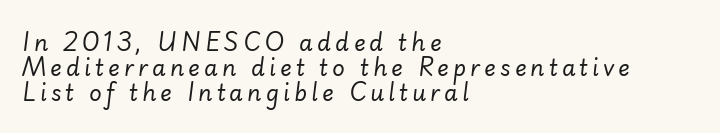
Q: Is the text bold? A: No.
Q: Is the text italic (slanted)? A: Yes, it leans right by about 7 degrees.
Q: Is the text underlined? A: No.
Q: How is the paragraph aligned? A: Left-aligned.
Q: Is the spacing between lines tight, normal or loose? A: Tight.
